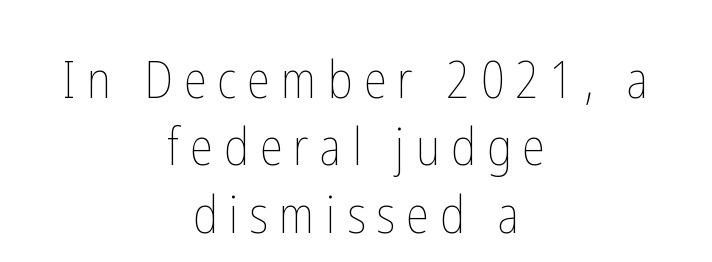
{"italic": "no", "bold": "no", "weight": "thin", "width": "condensed", "stroke_contrast": "low", "x_height": "medium", "monospaced": "no", "underline": "no", "align": "center", "line_spacing": "normal", "line_spacing_ratio": 1.32, "letter_spacing": "wide", "letter_spacing_em": 0.22, "glyph_px": 51}
